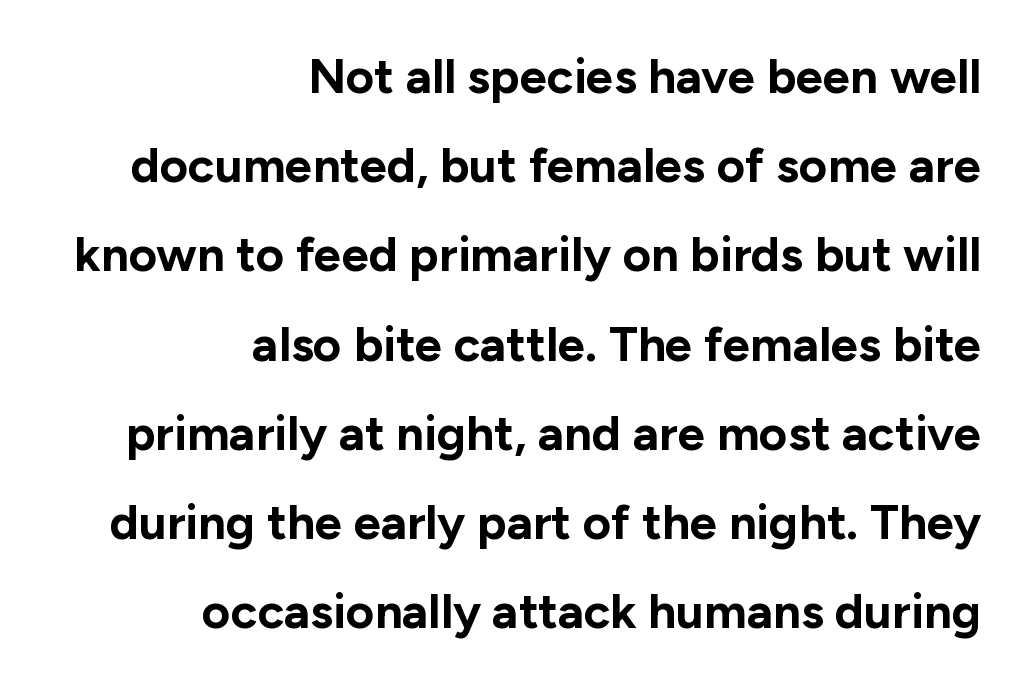
{"serif": "no", "italic": "no", "bold": "yes", "weight": "bold", "width": "normal", "stroke_contrast": "low", "x_height": "medium", "monospaced": "no", "underline": "no", "align": "right", "line_spacing_ratio": 1.82, "letter_spacing": "normal", "letter_spacing_em": 0.0, "glyph_px": 49}
